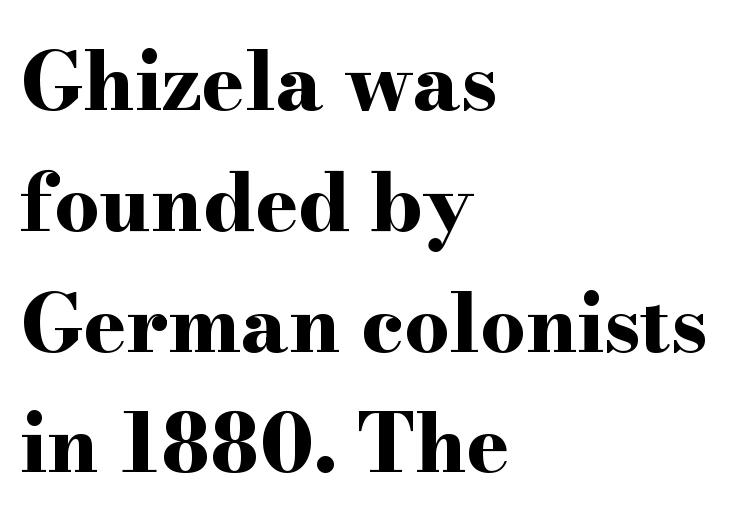
The image shows 80 px bold, wide serif type, upright; set left-aligned, normal line spacing (1.51x), normal letter spacing, not underlined; high stroke contrast and a small x-height.
